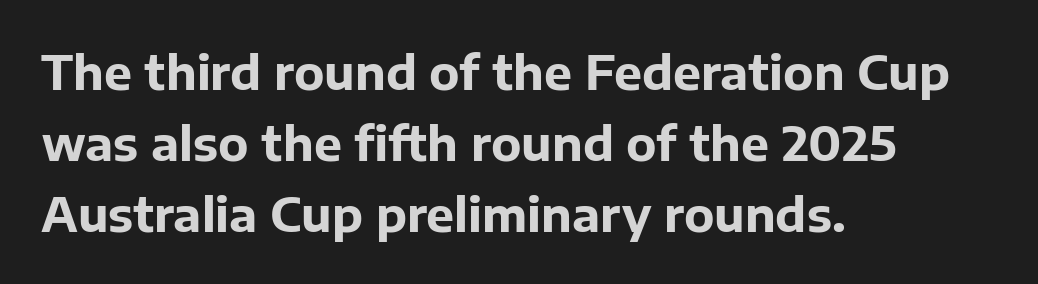
Q: Is the text bold? A: Yes.
Q: Is the text italic (slanted)? A: No, it is upright.
Q: Is the typeface a serif or a sans-serif typeface? A: Sans-serif.
Q: Is the text underlined? A: No.
Q: How is the paragraph aligned? A: Left-aligned.
Q: Is the spacing between letters normal or unusually wide? A: Normal.
Q: Is the spacing between lines tight, normal or loose? A: Normal.
Q: Width (condensed, normal, or wide)? A: Normal.
Q: Stroke contrast? A: Low.
Q: x-height? A: Medium.
Q: Monospaced? A: No.
